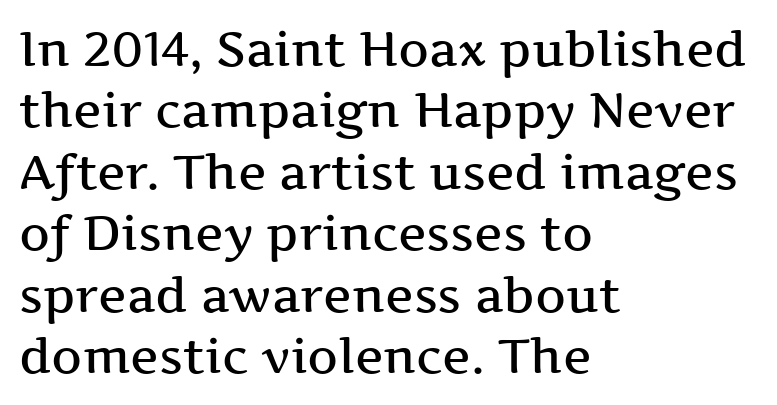
{"serif": "yes", "italic": "no", "bold": "semi", "weight": "semibold", "width": "wide", "stroke_contrast": "medium", "x_height": "medium", "monospaced": "no", "underline": "no", "align": "left", "line_spacing": "normal", "line_spacing_ratio": 1.28, "letter_spacing": "normal", "letter_spacing_em": 0.0, "glyph_px": 48}
